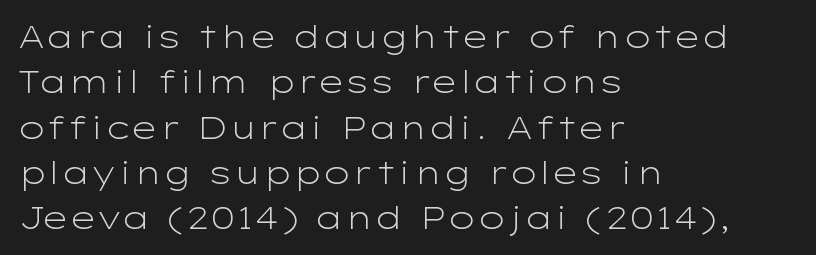
{"serif": "no", "italic": "no", "bold": "no", "weight": "light", "width": "wide", "stroke_contrast": "low", "x_height": "medium", "monospaced": "no", "underline": "no", "align": "left", "line_spacing": "normal", "line_spacing_ratio": 1.46, "letter_spacing": "normal", "letter_spacing_em": 0.0, "glyph_px": 31}
